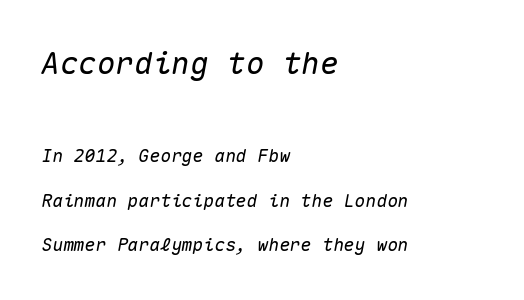
Compared with a centered layout, this one pins lines to the left instead. You could count columns in this text — the font is strictly monospaced. Short note: letters normally spaced. Is there much room between lines? Yes — plenty of vertical air separates them.
